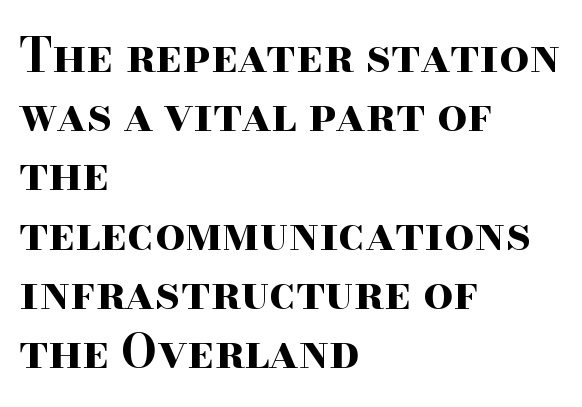
{"serif": "yes", "italic": "no", "bold": "yes", "weight": "bold", "width": "wide", "stroke_contrast": "high", "x_height": "small", "monospaced": "no", "underline": "no", "align": "left", "line_spacing": "normal", "line_spacing_ratio": 1.26, "letter_spacing": "normal", "letter_spacing_em": 0.0, "glyph_px": 47}
